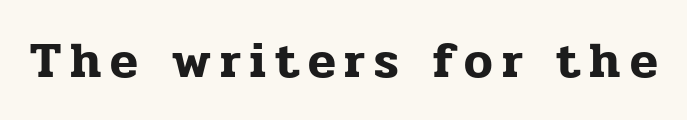
{"serif": "yes", "italic": "no", "width": "normal", "stroke_contrast": "low", "x_height": "medium", "monospaced": "no", "underline": "no", "glyph_px": 51}
